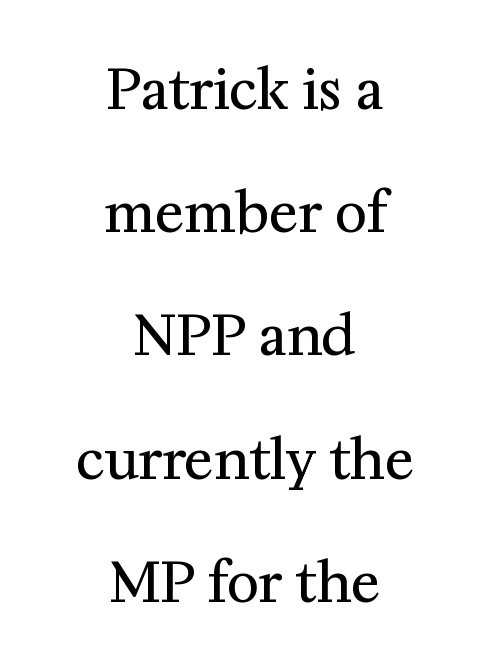
{"serif": "yes", "italic": "no", "bold": "no", "weight": "regular", "width": "normal", "stroke_contrast": "medium", "x_height": "medium", "monospaced": "no", "underline": "no", "align": "center", "line_spacing": "loose", "line_spacing_ratio": 2.24, "letter_spacing": "normal", "letter_spacing_em": 0.0, "glyph_px": 55}
